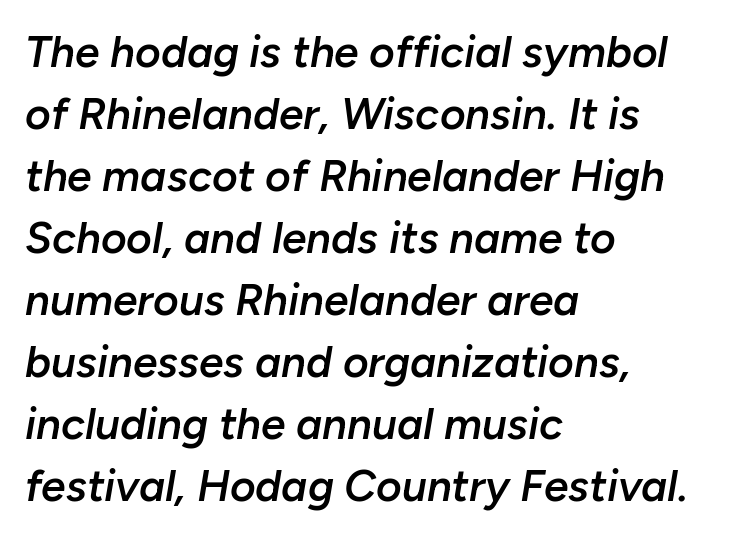
The image shows 44 px semibold type, italic (leaning right); set left-aligned, normal line spacing (1.41x), normal letter spacing, not underlined; low stroke contrast and a medium x-height.
